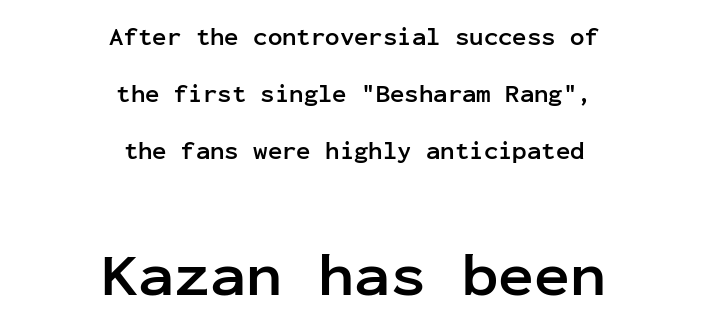
Q: Is the text bold? A: Yes.
Q: Is the text italic (slanted)? A: No, it is upright.
Q: Is the typeface a serif or a sans-serif typeface? A: Sans-serif.
Q: Is the text underlined? A: No.
Q: How is the paragraph aligned? A: Centered.
Q: Is the spacing between letters normal or unusually wide? A: Normal.
Q: Is the spacing between lines tight, normal or loose? A: Loose.
Q: Which block of text is set in a larger size, the first (top) or the second (bottom)? A: The second (bottom) one.
Q: Width (condensed, normal, or wide)? A: Normal.
Q: Stroke contrast? A: Low.
Q: x-height? A: Medium.
Q: Monospaced? A: Yes.
